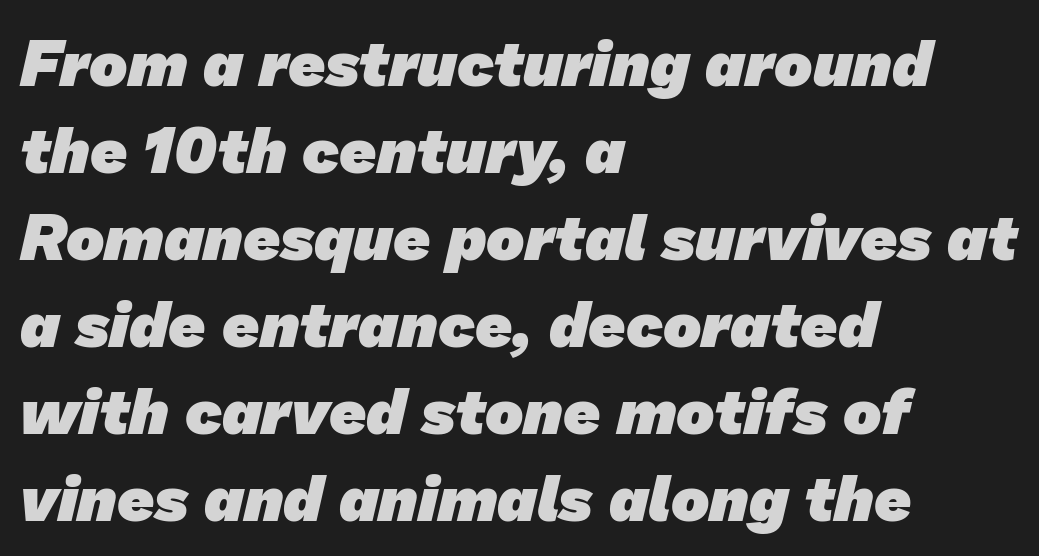
The image shows 64 px heavy sans-serif type; set left-aligned, normal line spacing (1.36x), normal letter spacing, not underlined; low stroke contrast and a medium x-height.
